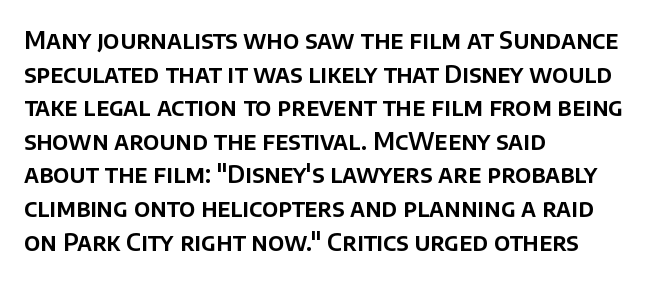
{"italic": "no", "underline": "no", "align": "left", "line_spacing": "normal", "line_spacing_ratio": 1.4, "letter_spacing": "normal", "letter_spacing_em": 0.0, "glyph_px": 24}
